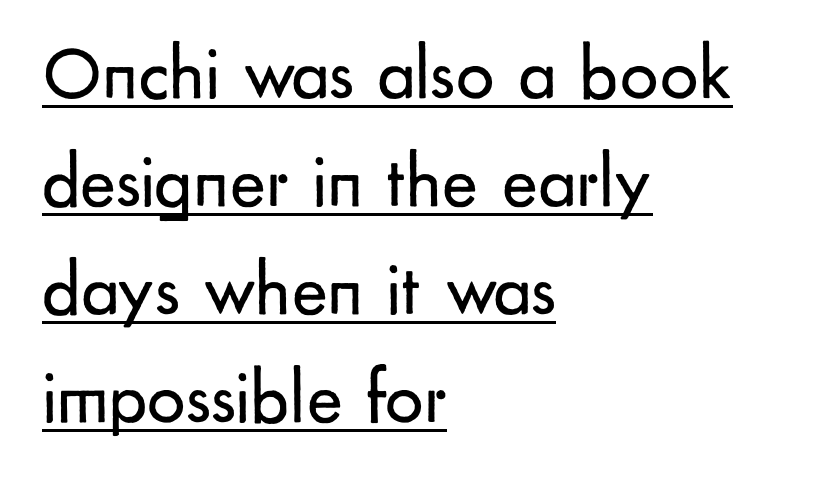
Rows of type keep a routine distance in the vertical direction. Line starts are locked; line ends wander. Font category for this specimen: sans-serif. Each line of the rendering has a horizontal stroke beneath the glyphs. Do the letters lean? They stand straight. The face used here is proportionally spaced, like ordinary book or web type.
